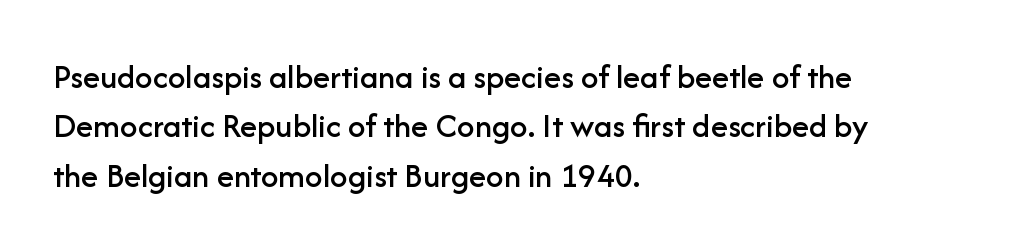
Plain, unruled lines of type. Proportional: the letters do not fall into vertical columns. The typography opts for an upright posture over an oblique one. These lines keep a tight, regular rhythm from letter to letter.
